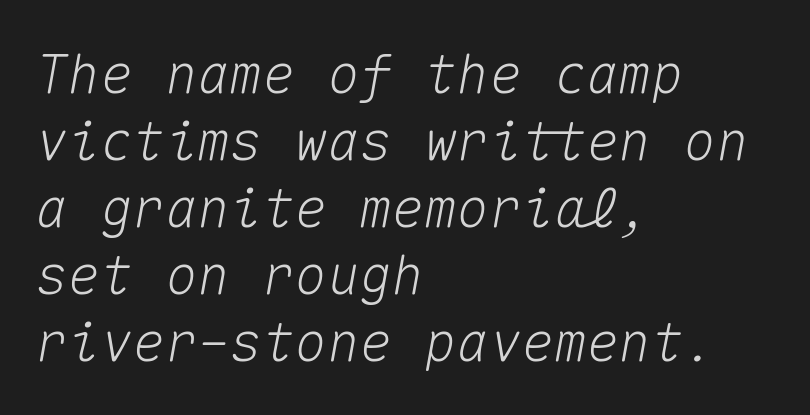
{"italic": "yes", "lean": "right", "slant_degrees": 10, "width": "normal", "stroke_contrast": "medium", "x_height": "medium", "monospaced": "yes", "underline": "no", "align": "left", "line_spacing_ratio": 1.24, "letter_spacing": "normal", "letter_spacing_em": 0.0, "glyph_px": 54}
